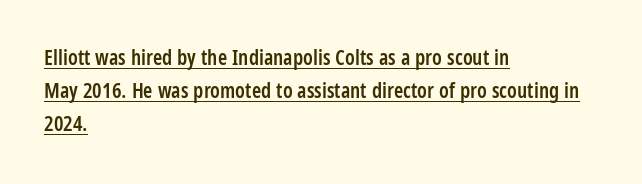
Q: Is the text bold? A: Semi-bold.
Q: Is the text italic (slanted)? A: No, it is upright.
Q: Is the text underlined? A: Yes.
Q: How is the paragraph aligned? A: Left-aligned.
Q: Is the spacing between letters normal or unusually wide? A: Normal.
Q: Is the spacing between lines tight, normal or loose? A: Normal.
